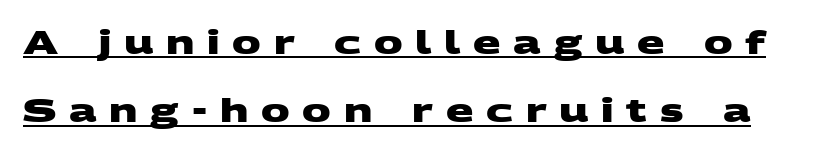
{"serif": "no", "bold": "yes", "weight": "heavy", "width": "wide", "stroke_contrast": "medium", "x_height": "large", "monospaced": "no", "underline": "yes", "line_spacing": "loose", "line_spacing_ratio": 2.14, "letter_spacing": "wide", "letter_spacing_em": 0.4, "glyph_px": 32}
